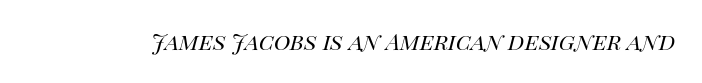
The image shows 28 px regular-weight type, italic (leaning right); set normal letter spacing, not underlined; high stroke contrast and a large x-height.
